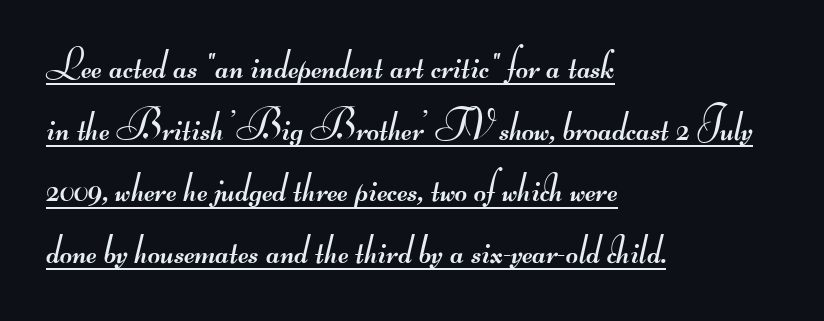
Honestly, the letter spacing is just normal — you wouldn't notice it. This sample carries an underscore along the baseline area. Is there much room between lines? A standard amount, neither cramped nor airy. The cut favours lightness, reaching ordinary text weight at its darkest. Which margin do the lines hug? The left one — the right edge is uneven. Does the type have serifs? No, each stem ends abruptly.
